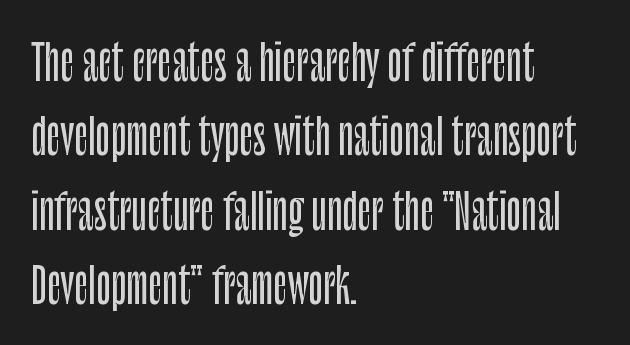
The image shows 49 px condensed sans-serif type, upright; set left-aligned, normal line spacing (1.52x), normal letter spacing, not underlined; low stroke contrast and a large x-height.
